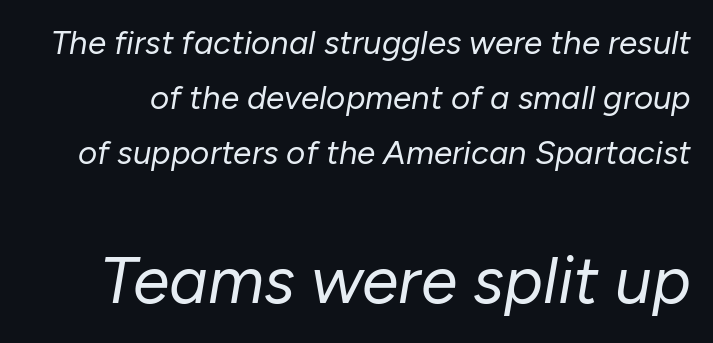
{"italic": "yes", "lean": "right", "slant_degrees": 10, "bold": "no", "weight": "regular", "width": "normal", "stroke_contrast": "low", "x_height": "medium", "monospaced": "no", "underline": "no", "line_spacing": "normal", "line_spacing_ratio": 1.67, "letter_spacing": "normal", "letter_spacing_em": 0.0, "larger_block": "second", "size_ratio": 2.0, "glyph_px": 66}
